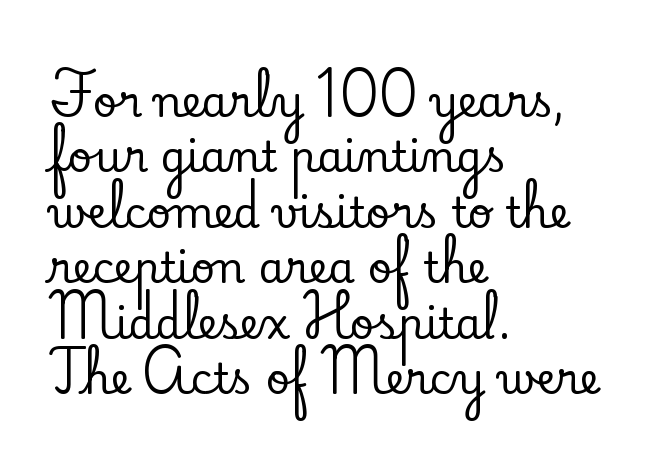
Letterform terminals end in serifs throughout the passage. A typesetter would mark this as roman, not italic. Students, observe: this is what conventionally led text looks like. Just letters on the line, the space beneath them empty.
